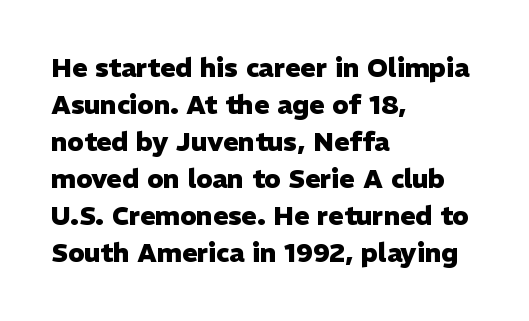
These words are printed bold, with thick strokes throughout. Between one letter and the next there's only the usual sliver of space. The letters stand straight up with perfectly vertical stems. The rendering anchors every line to the left-hand side. The leading is moderate, giving the passage an even texture.
